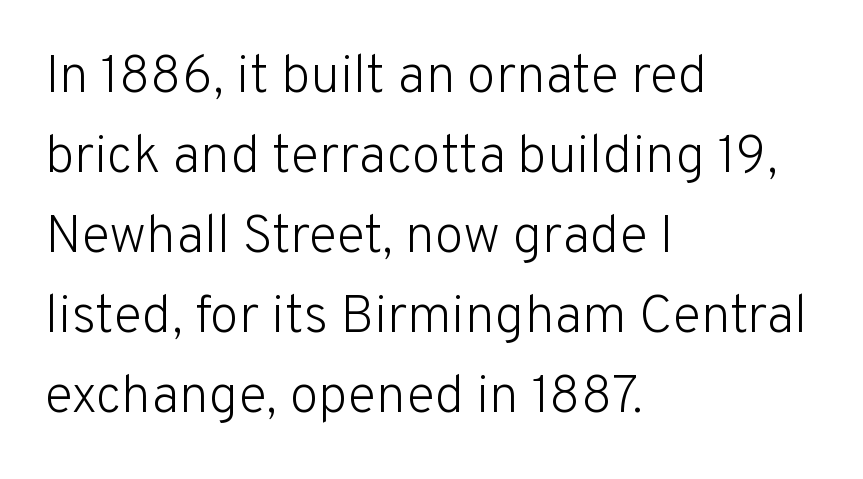
The image shows 53 px light sans-serif type, upright; set left-aligned, normal line spacing (1.51x), normal letter spacing, not underlined; low stroke contrast and a medium x-height.
